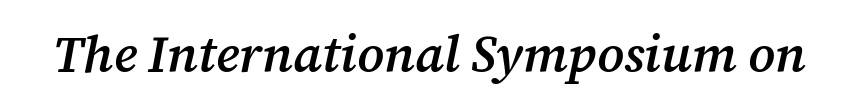
The typesetting leans somewhat heavy: a semibold. The text carries the slant typical of an italic or oblique font. Each letter's strokes conclude with small projecting serifs. The foot of each line stays bare and open.
